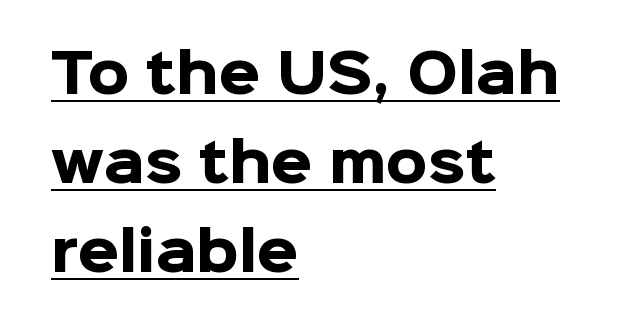
The image shows 53 px heavy sans-serif type, upright; set left-aligned, normal line spacing (1.68x), normal letter spacing, underlined; low stroke contrast and a medium x-height.
